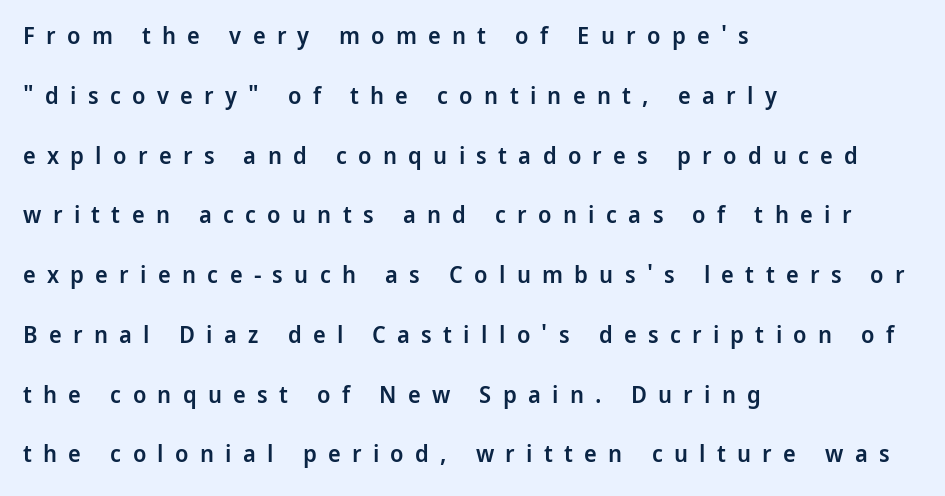
{"italic": "no", "bold": "semi", "underline": "no", "align": "left", "line_spacing": "loose", "line_spacing_ratio": 2.49, "letter_spacing": "wide", "letter_spacing_em": 0.47, "glyph_px": 24}
